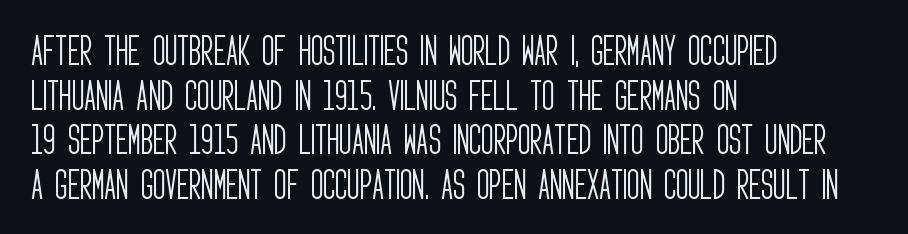
{"serif": "no", "italic": "no", "bold": "no", "weight": "light", "width": "condensed", "stroke_contrast": "low", "x_height": "large", "monospaced": "no", "underline": "no", "align": "left", "line_spacing": "normal", "line_spacing_ratio": 1.31, "letter_spacing": "normal", "letter_spacing_em": 0.0, "glyph_px": 34}
